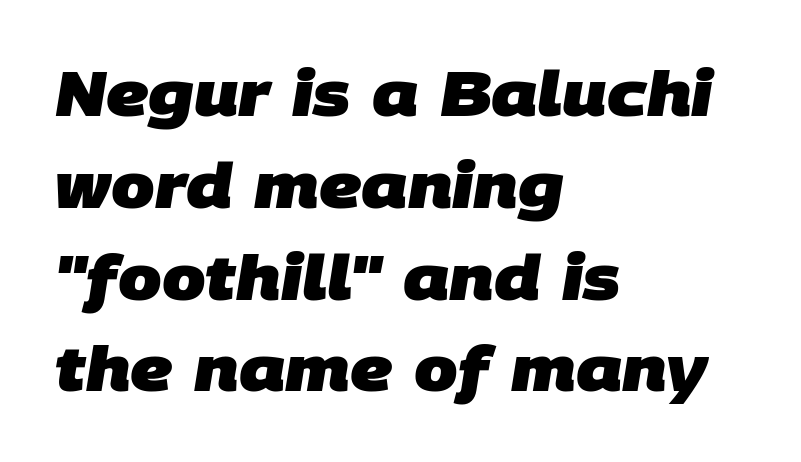
The image shows 62 px heavy sans-serif type; set left-aligned, normal line spacing (1.48x), normal letter spacing, not underlined; low stroke contrast and a large x-height.
